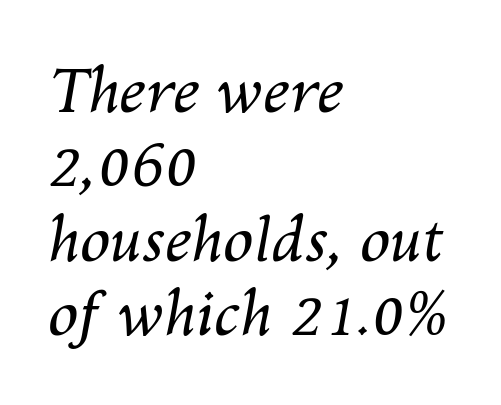
The image shows 61 px regular-weight type, italic (leaning right); set left-aligned, line spacing 1.22x, normal letter spacing, not underlined; medium stroke contrast and a medium x-height.
